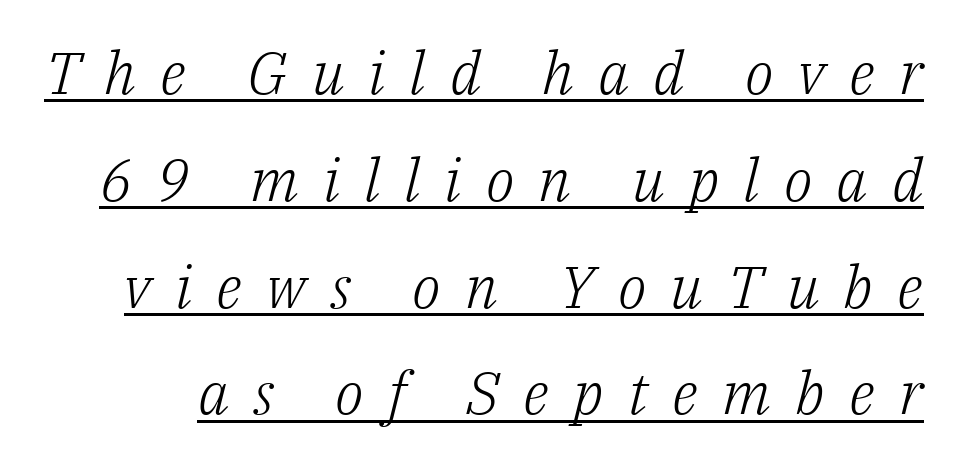
Weight class: somewhere from thin through regular. Notice how the stems are inclined rather than vertical — that's the hallmark of italics. This rendering widens character spacing well past its baseline value. A typesetter would call this proportional, since set widths differ per character. Type style note: has serifs. The lettering is marked with a stroke running underneath it.
